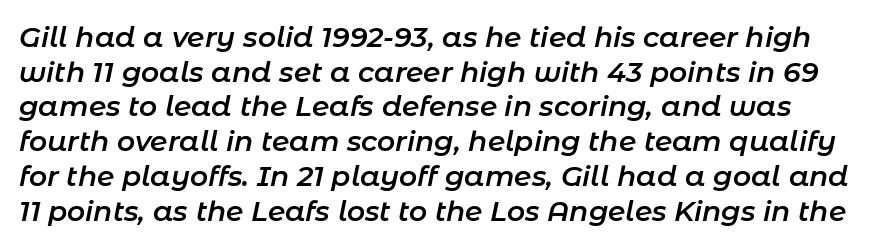
Q: Is the text bold? A: Semi-bold.
Q: Is the text italic (slanted)? A: Yes, it leans right by about 11 degrees.
Q: Is the text underlined? A: No.
Q: Is the spacing between letters normal or unusually wide? A: Normal.
Q: Width (condensed, normal, or wide)? A: Normal.
Q: Stroke contrast? A: Low.
Q: x-height? A: Medium.
Q: Monospaced? A: No.
